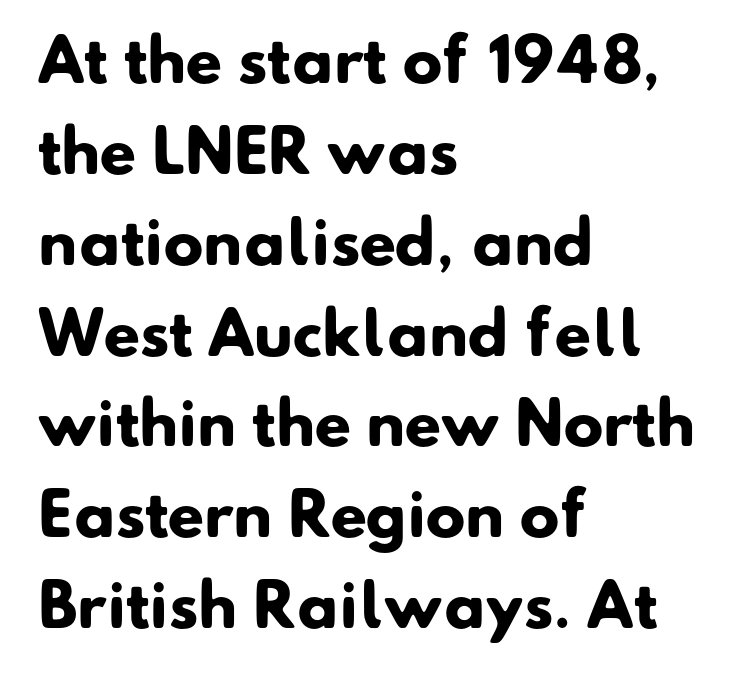
Do the characters align in a grid? No, the font is proportional. Glance below the letters and you will spot only blank space. Tracking value appears to be zero — textbook default spacing. Is the block centered? No — it sits flush against the left margin. The letters carry no serifs — their stems end cleanly without finishing strokes.
